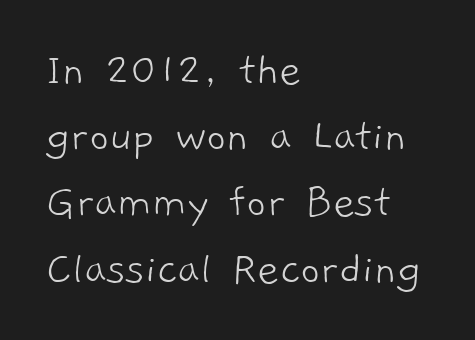
{"serif": "no", "bold": "no", "weight": "light", "width": "normal", "stroke_contrast": "low", "x_height": "medium", "monospaced": "no", "underline": "no", "align": "left", "line_spacing": "normal", "line_spacing_ratio": 1.38, "letter_spacing": "normal", "letter_spacing_em": 0.0, "glyph_px": 48}
